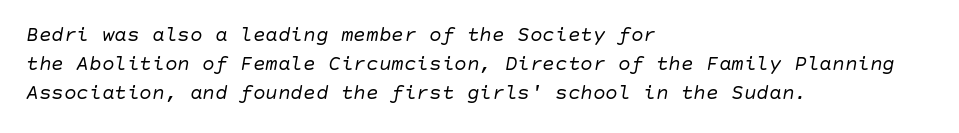
Q: Is the text bold? A: No.
Q: Is the text italic (slanted)? A: Yes, it leans right by about 10 degrees.
Q: Is the text underlined? A: No.
Q: How is the paragraph aligned? A: Left-aligned.
Q: Is the spacing between letters normal or unusually wide? A: Normal.
Q: Is the spacing between lines tight, normal or loose? A: Normal.
